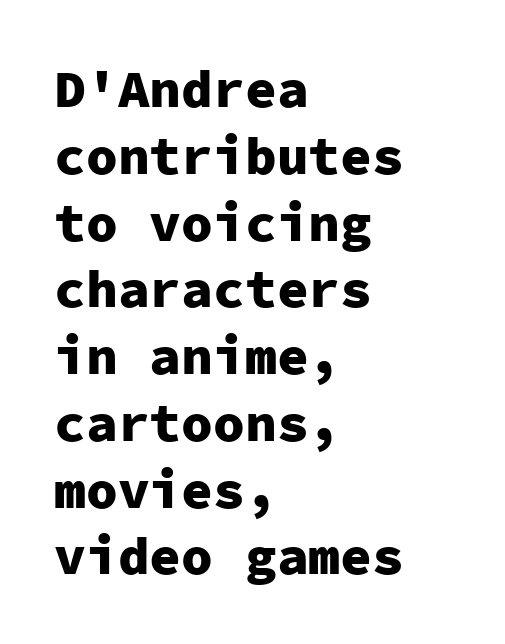
The image shows 53 px heavy sans-serif type, upright, monospaced; set left-aligned, normal line spacing (1.26x), normal letter spacing, not underlined; low stroke contrast and a medium x-height.
